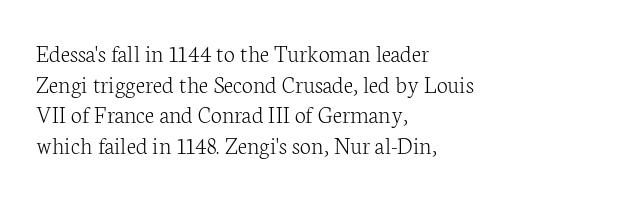
Q: Is the text bold? A: No.
Q: Is the text italic (slanted)? A: No, it is upright.
Q: Is the text underlined? A: No.
Q: How is the paragraph aligned? A: Left-aligned.
Q: Is the spacing between letters normal or unusually wide? A: Normal.
